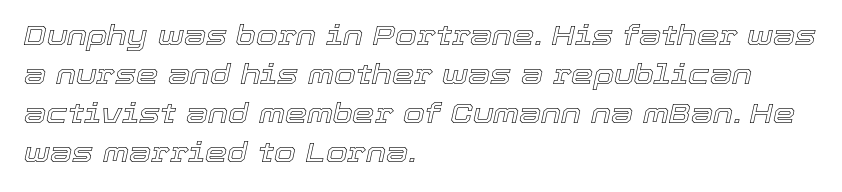
The image shows 28 px text type, italic (leaning right); set left-aligned, normal line spacing (1.39x), normal letter spacing, not underlined; a medium x-height.
